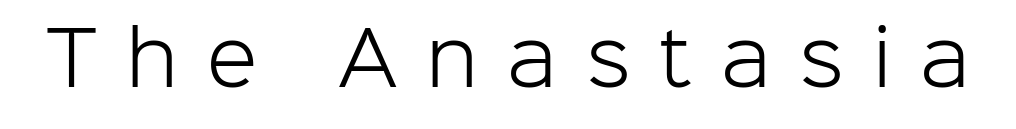
Q: Is the text bold? A: No.
Q: Is the text italic (slanted)? A: No, it is upright.
Q: Is the typeface a serif or a sans-serif typeface? A: Sans-serif.
Q: Is the text underlined? A: No.
Q: Is the spacing between letters normal or unusually wide? A: Unusually wide.
Q: Width (condensed, normal, or wide)? A: Normal.
Q: Stroke contrast? A: Low.
Q: x-height? A: Medium.
Q: Monospaced? A: No.
